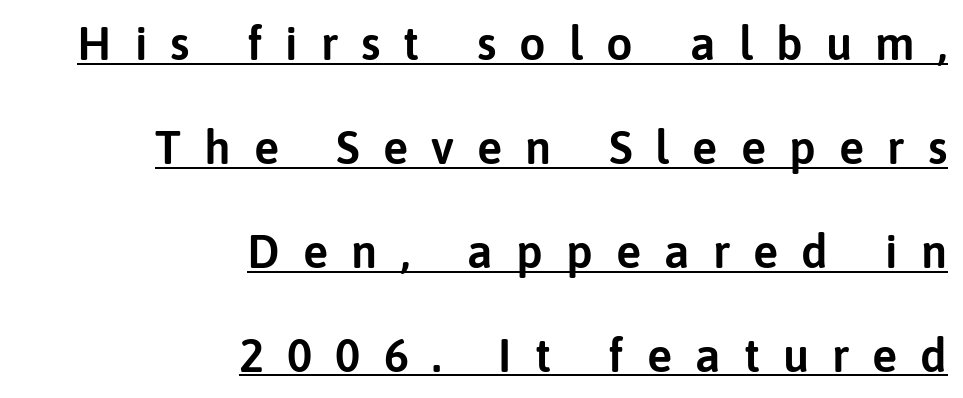
Q: Is the text italic (slanted)? A: No, it is upright.
Q: Is the typeface a serif or a sans-serif typeface? A: Sans-serif.
Q: Is the text underlined? A: Yes.
Q: How is the paragraph aligned? A: Right-aligned.
Q: Is the spacing between letters normal or unusually wide? A: Unusually wide.
Q: Is the spacing between lines tight, normal or loose? A: Loose.
Q: Width (condensed, normal, or wide)? A: Normal.
Q: Stroke contrast? A: Low.
Q: x-height? A: Medium.
Q: Monospaced? A: No.
